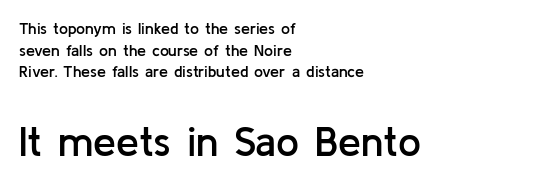
This rendering leaves character spacing at its baseline value. The face used here is a semibold: visibly heavier than regular, lighter than bold. Vertical strokes here are truly vertical. You could not count columns in this text — the font is proportionally spaced. Each line starts at the same left margin while the right side varies. Does the type have serifs? No, each stem ends abruptly.
